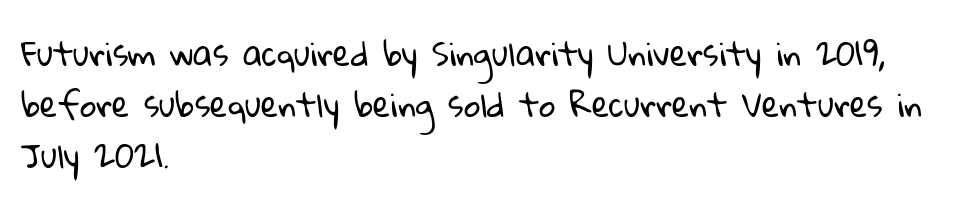
{"serif": "no", "bold": "no", "weight": "regular", "width": "normal", "stroke_contrast": "low", "x_height": "medium", "monospaced": "no", "underline": "no", "align": "left", "line_spacing": "normal", "line_spacing_ratio": 1.59, "letter_spacing": "normal", "letter_spacing_em": 0.0, "glyph_px": 32}
